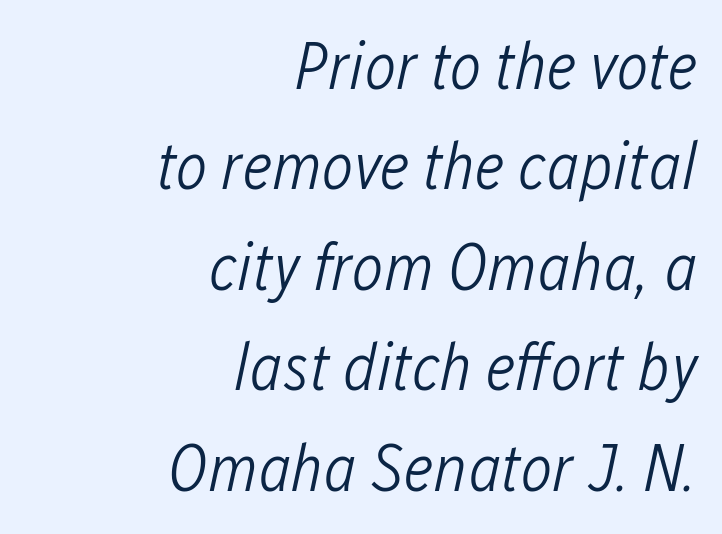
The image shows 67 px light, condensed type, italic (leaning right); set right-aligned, normal line spacing (1.5x), normal letter spacing, not underlined; low stroke contrast and a medium x-height.
